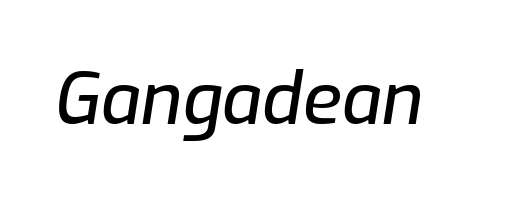
The rendering applies a slant to the glyphs. The passage shown is typed in a proportional face where columns would drift. Compared with typical body copy, the letter spacing here is the same. Plain, unruled lines of type.
